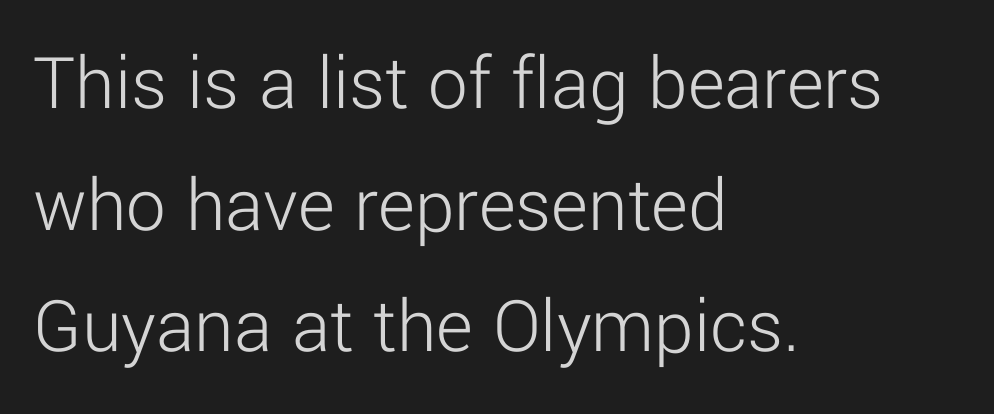
{"serif": "no", "italic": "no", "bold": "no", "weight": "light", "width": "normal", "stroke_contrast": "low", "x_height": "medium", "monospaced": "no", "underline": "no", "align": "left", "line_spacing": "normal", "line_spacing_ratio": 1.54, "letter_spacing": "normal", "letter_spacing_em": 0.0, "glyph_px": 79}
